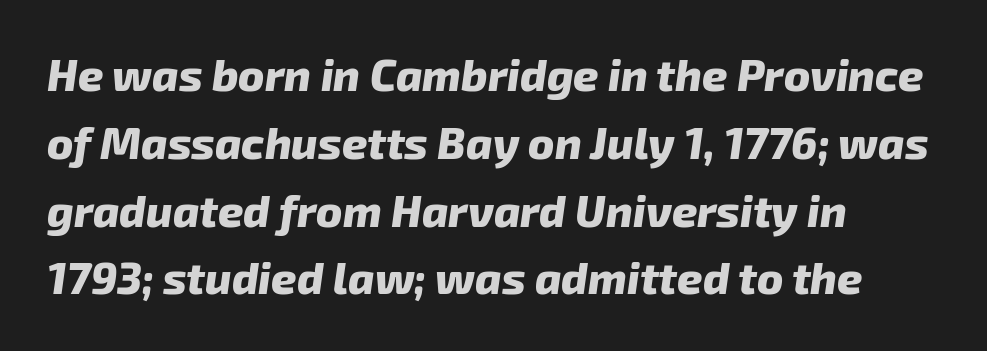
{"italic": "yes", "lean": "right", "slant_degrees": 8, "bold": "yes", "weight": "heavy", "width": "normal", "stroke_contrast": "low", "x_height": "medium", "monospaced": "no", "underline": "no", "align": "left", "line_spacing": "normal", "line_spacing_ratio": 1.54, "letter_spacing": "normal", "letter_spacing_em": 0.0, "glyph_px": 44}
